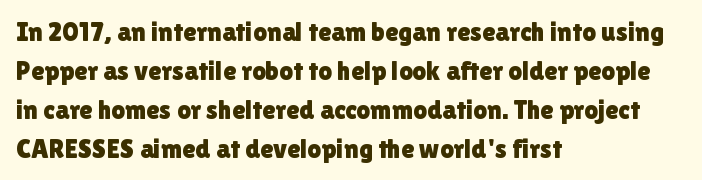
Q: Is the text italic (slanted)? A: No, it is upright.
Q: Is the text underlined? A: No.
Q: How is the paragraph aligned? A: Left-aligned.
Q: Is the spacing between letters normal or unusually wide? A: Normal.
Q: Is the spacing between lines tight, normal or loose? A: Normal.
